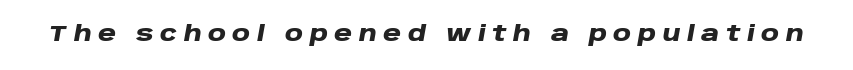
{"italic": "yes", "lean": "right", "slant_degrees": 10, "bold": "yes", "underline": "no", "letter_spacing": "wide", "letter_spacing_em": 0.3, "glyph_px": 22}
